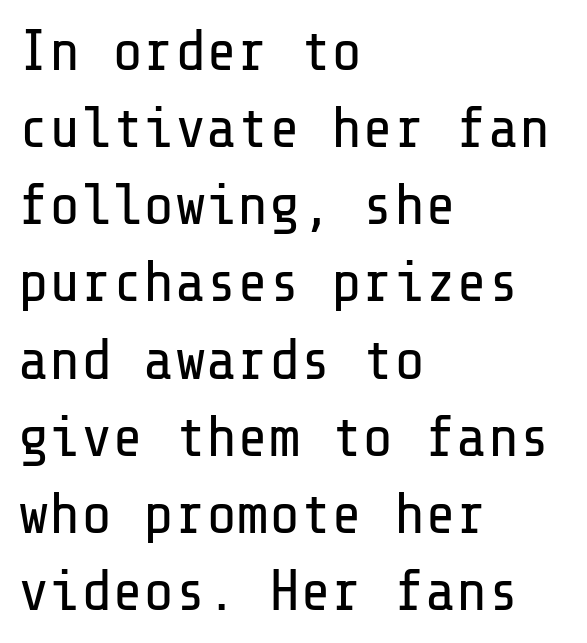
The image shows 58 px regular-weight sans-serif type, upright; set left-aligned, normal line spacing (1.33x), normal letter spacing, not underlined; low stroke contrast and a medium x-height.
